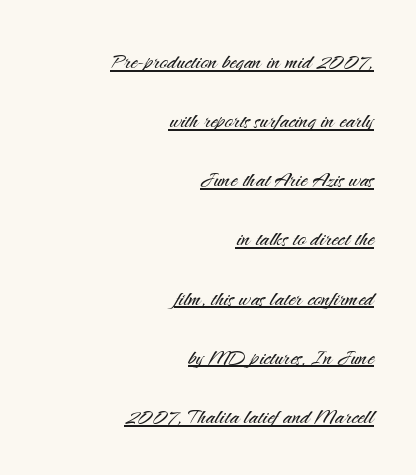
Letter spacing: default. A continuous stroke trails under the words, as in a hyperlink. Summary of weight: not heavy and not bold.
